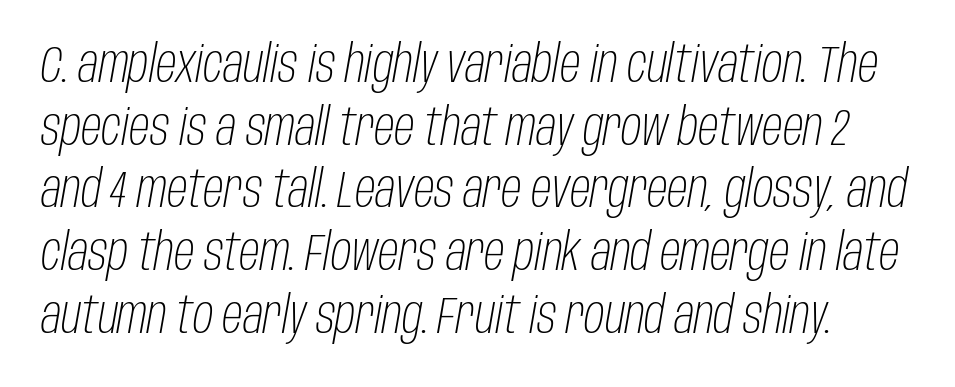
{"italic": "yes", "lean": "right", "slant_degrees": 10, "bold": "no", "weight": "light", "width": "condensed", "stroke_contrast": "low", "x_height": "large", "monospaced": "no", "underline": "no", "line_spacing_ratio": 1.23, "letter_spacing": "normal", "letter_spacing_em": 0.0, "glyph_px": 51}
